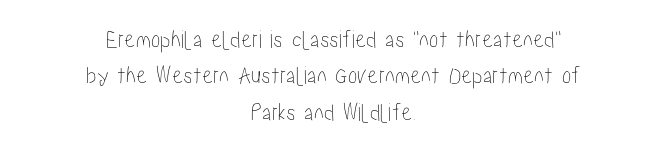
The image shows 25 px text type, upright; set centered, normal line spacing (1.46x), normal letter spacing, not underlined.
